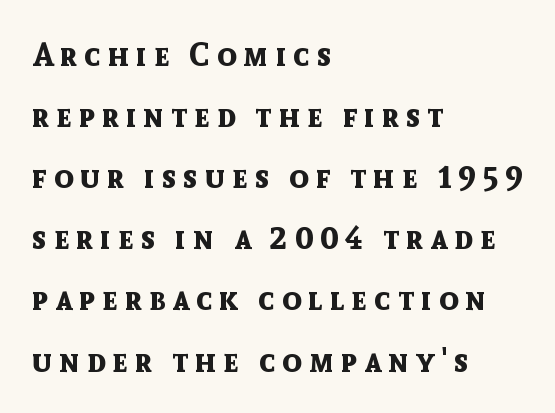
The image shows 32 px bold sans-serif type, upright; set left-aligned, loose line spacing (1.91x), unusually wide letter spacing (+0.22 em), not underlined; a medium x-height.
